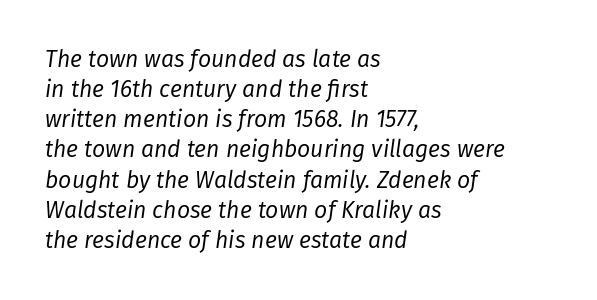
The image shows 23 px text type, italic (leaning right); set left-aligned, normal line spacing (1.31x), normal letter spacing, not underlined.
